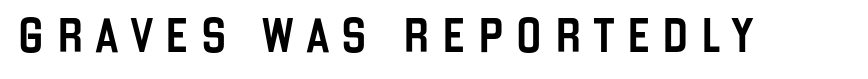
{"serif": "no", "italic": "no", "width": "condensed", "stroke_contrast": "low", "x_height": "large", "monospaced": "no", "underline": "no", "letter_spacing": "wide", "letter_spacing_em": 0.38, "glyph_px": 34}
